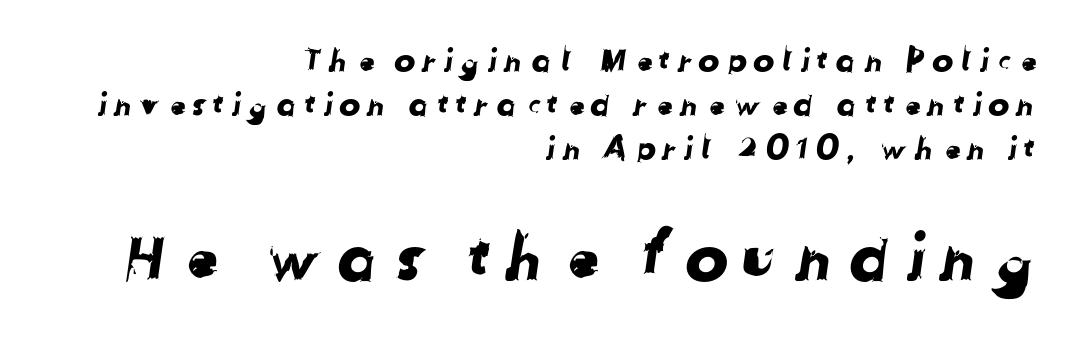
{"serif": "no", "width": "normal", "stroke_contrast": "low", "x_height": "medium", "monospaced": "no", "underline": "no", "align": "right", "line_spacing": "normal", "line_spacing_ratio": 1.37, "larger_block": "second", "size_ratio": 2.03, "glyph_px": 65}
